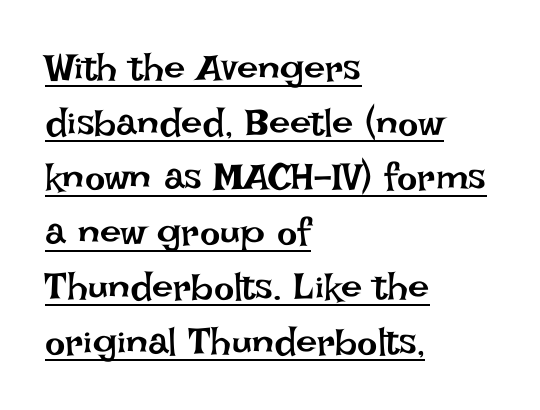
The image shows 38 px regular-weight type, upright; set left-aligned, normal line spacing (1.44x), normal letter spacing, underlined; low stroke contrast and a large x-height.
